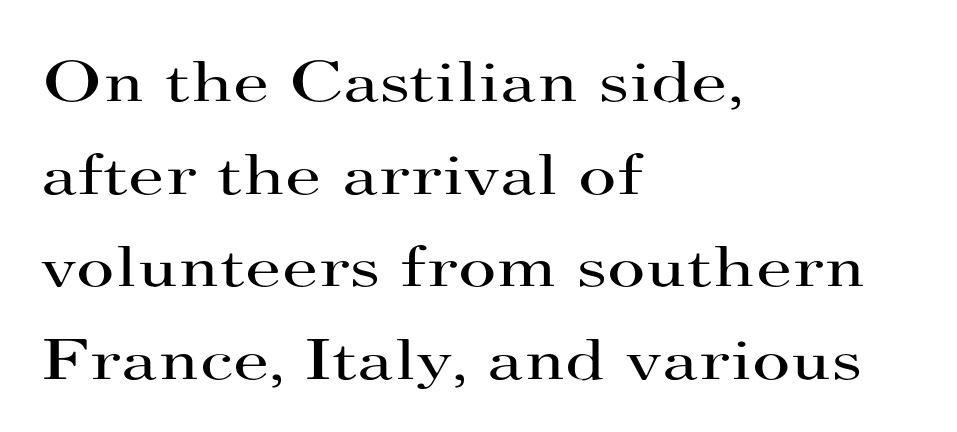
Q: Is the text bold? A: No.
Q: Is the text italic (slanted)? A: No, it is upright.
Q: Is the typeface a serif or a sans-serif typeface? A: Serif.
Q: Is the text underlined? A: No.
Q: How is the paragraph aligned? A: Left-aligned.
Q: Is the spacing between letters normal or unusually wide? A: Normal.
Q: Is the spacing between lines tight, normal or loose? A: Normal.
Q: Width (condensed, normal, or wide)? A: Wide.
Q: Stroke contrast? A: High.
Q: x-height? A: Small.
Q: Monospaced? A: No.
